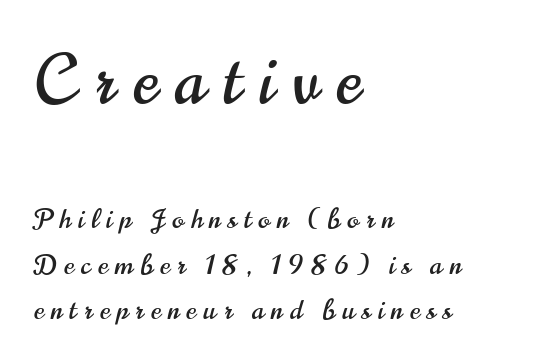
Q: Is the text italic (slanted)? A: Yes.
Q: Is the typeface a serif or a sans-serif typeface? A: Sans-serif.
Q: Is the text underlined? A: No.
Q: How is the paragraph aligned? A: Left-aligned.
Q: Is the spacing between letters normal or unusually wide? A: Unusually wide.
Q: Is the spacing between lines tight, normal or loose? A: Normal.
Q: Which block of text is set in a larger size, the first (top) or the second (bottom)? A: The first (top) one.
Q: Width (condensed, normal, or wide)? A: Condensed.
Q: Stroke contrast? A: High.
Q: x-height? A: Small.
Q: Monospaced? A: No.
